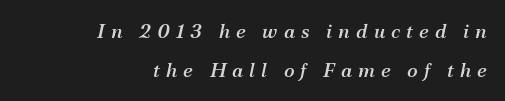
The image shows 20 px text type, italic (leaning right); set right-aligned, loose line spacing (1.95x), unusually wide letter spacing (+0.3 em), not underlined.
